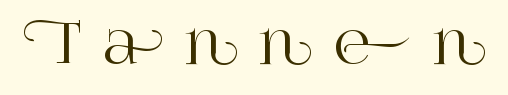
Q: Is the text italic (slanted)? A: No, it is upright.
Q: Is the typeface a serif or a sans-serif typeface? A: Serif.
Q: Is the text underlined? A: No.
Q: Is the spacing between letters normal or unusually wide? A: Unusually wide.
Q: Width (condensed, normal, or wide)? A: Normal.
Q: Stroke contrast? A: High.
Q: x-height? A: Large.
Q: Monospaced? A: No.
